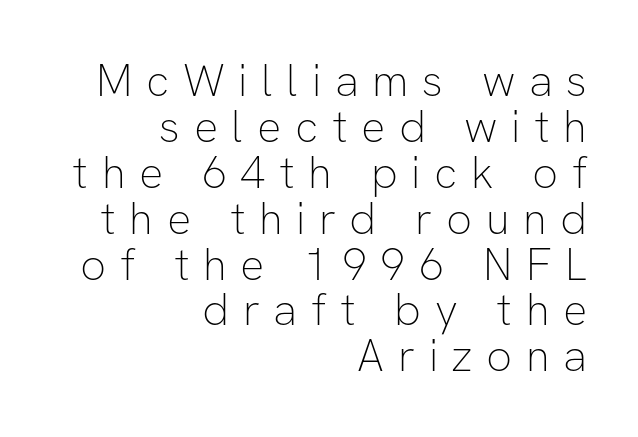
Q: Is the text bold? A: No.
Q: Is the text italic (slanted)? A: No, it is upright.
Q: Is the typeface a serif or a sans-serif typeface? A: Sans-serif.
Q: Is the text underlined? A: No.
Q: How is the paragraph aligned? A: Right-aligned.
Q: Is the spacing between letters normal or unusually wide? A: Unusually wide.
Q: Is the spacing between lines tight, normal or loose? A: Tight.
Q: Width (condensed, normal, or wide)? A: Normal.
Q: Stroke contrast? A: Low.
Q: x-height? A: Medium.
Q: Monospaced? A: No.
